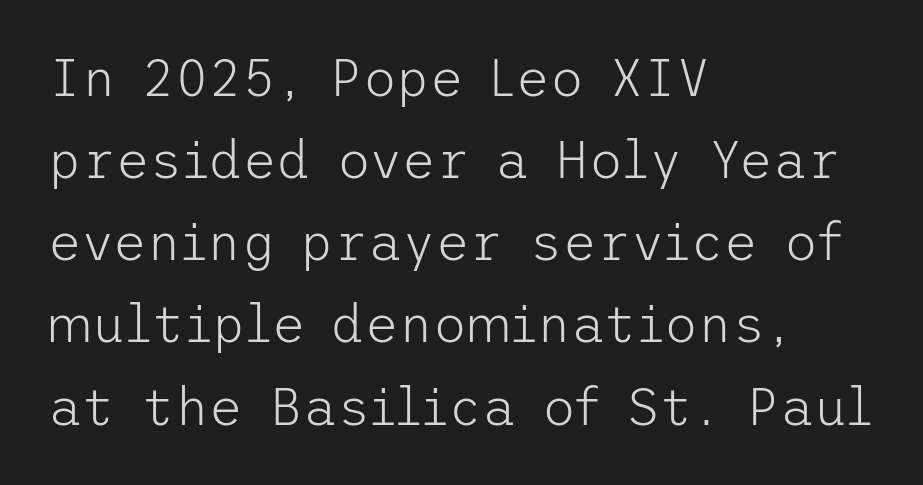
The image shows 52 px light sans-serif type, upright; set left-aligned, normal line spacing (1.58x), normal letter spacing, not underlined; low stroke contrast and a medium x-height.
